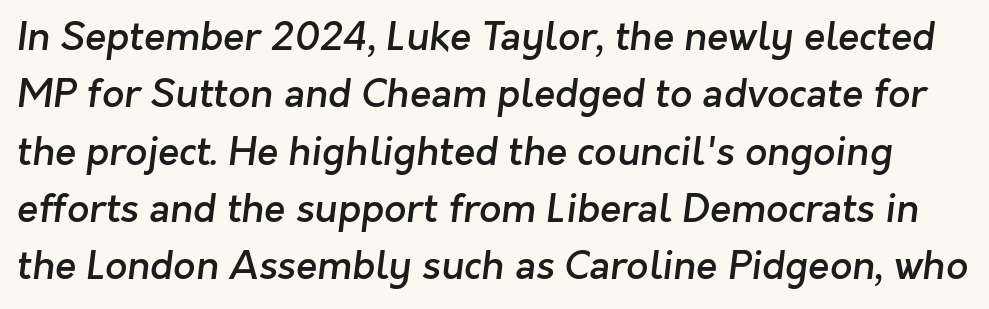
Q: Is the text bold? A: Semi-bold.
Q: Is the typeface a serif or a sans-serif typeface? A: Sans-serif.
Q: Is the text underlined? A: No.
Q: Is the spacing between letters normal or unusually wide? A: Normal.
Q: Is the spacing between lines tight, normal or loose? A: Normal.
Q: Width (condensed, normal, or wide)? A: Normal.
Q: Stroke contrast? A: Low.
Q: x-height? A: Medium.
Q: Monospaced? A: No.
